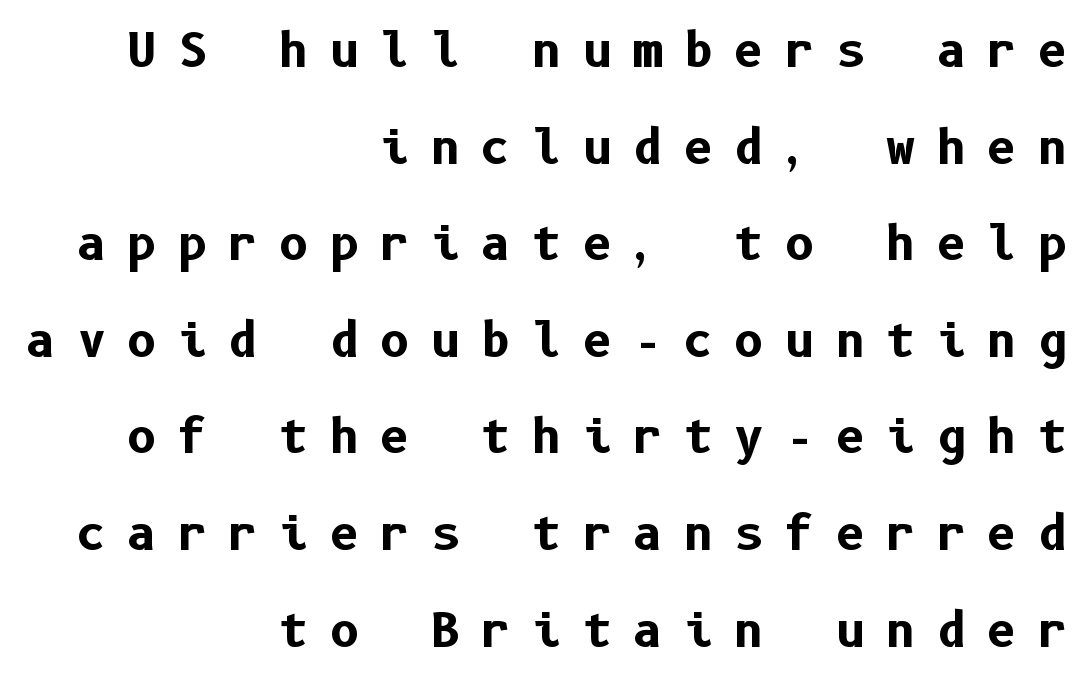
The face used here is a sans, in the tradition of grotesques and geometrics. You could only call the tracking loose — the letters float apart. Honestly, the rows look like they've been pulled way apart. Weight: bold.
